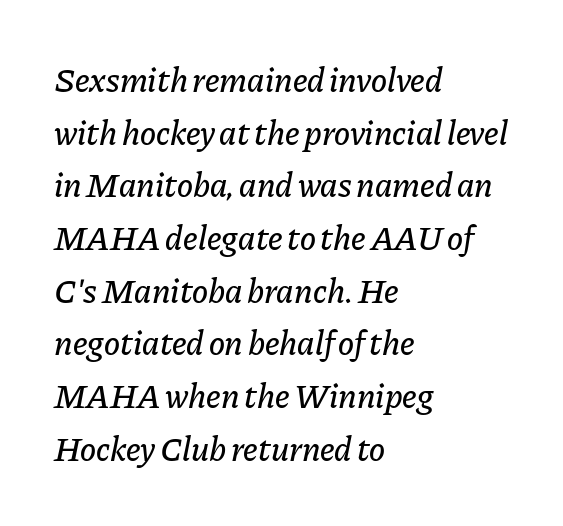
{"italic": "yes", "lean": "right", "slant_degrees": 11, "width": "normal", "stroke_contrast": "low", "x_height": "medium", "monospaced": "no", "underline": "no", "align": "left", "line_spacing": "normal", "line_spacing_ratio": 1.55, "letter_spacing": "normal", "letter_spacing_em": 0.0, "glyph_px": 34}
